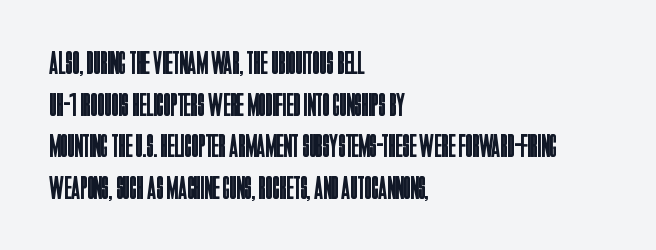
Quick note: underline off. Each stroke keeps to a modest, everyday thickness or less. There is no visible air inserted between adjacent glyphs. Notice how descenders clear the ascenders below comfortably — that's standard leading. Horizontal alignment here is leftward, the default for most running prose. Font category for this specimen: sans-serif.
